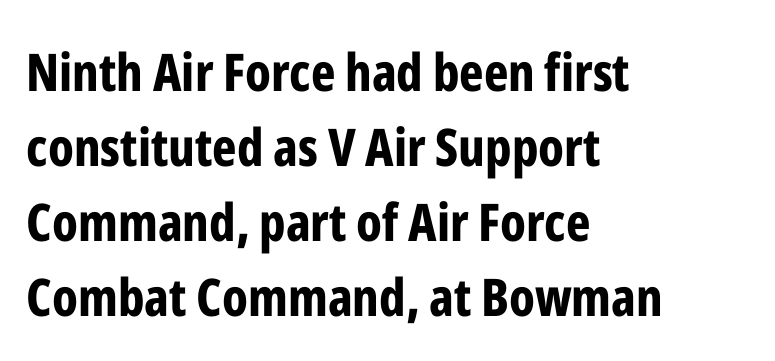
{"serif": "no", "italic": "no", "bold": "yes", "weight": "bold", "width": "condensed", "stroke_contrast": "low", "x_height": "medium", "monospaced": "no", "underline": "no", "align": "left", "line_spacing": "normal", "line_spacing_ratio": 1.44, "letter_spacing": "normal", "letter_spacing_em": 0.0, "glyph_px": 52}
